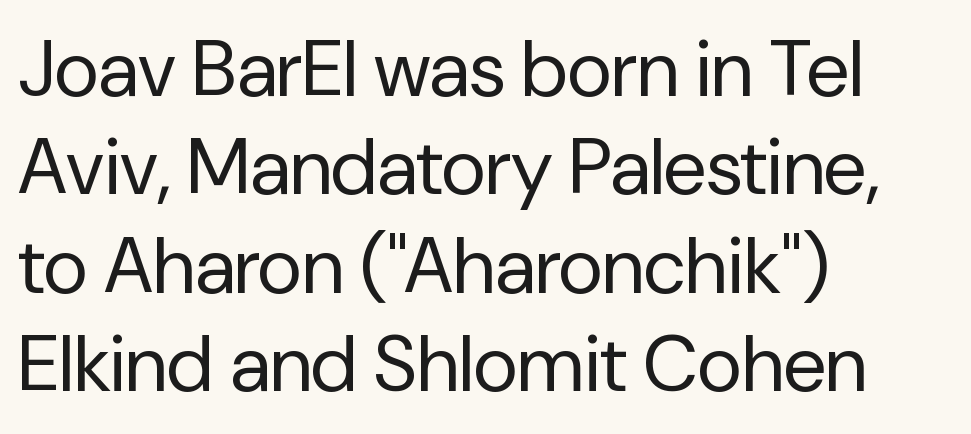
Examine the stroke ends and you'll find no serifs. Spacing verdict: proportional, widths tailored to each character. The specimen reads as upright at a glance. Words appear dense and cohesive because spacing is normal.
